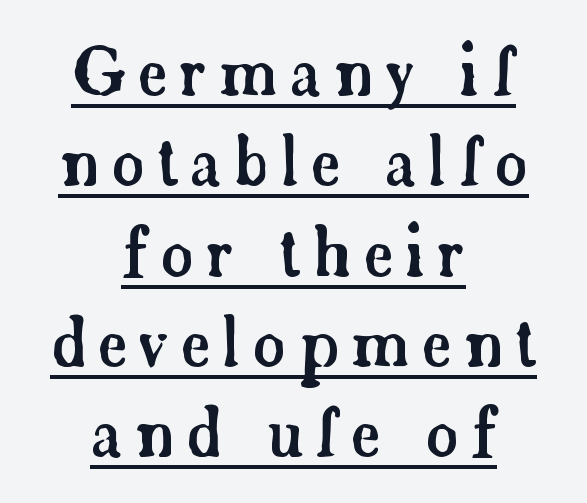
Q: Is the text italic (slanted)? A: No, it is upright.
Q: Is the typeface a serif or a sans-serif typeface? A: Serif.
Q: Is the text underlined? A: Yes.
Q: How is the paragraph aligned? A: Centered.
Q: Is the spacing between lines tight, normal or loose? A: Normal.
Q: Width (condensed, normal, or wide)? A: Normal.
Q: Stroke contrast? A: Low.
Q: x-height? A: Small.
Q: Monospaced? A: No.
